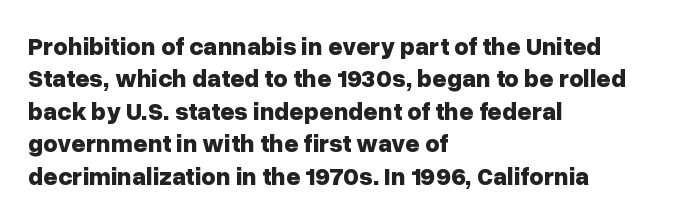
{"italic": "no", "bold": "yes", "underline": "no", "align": "left", "line_spacing": "normal", "line_spacing_ratio": 1.3, "letter_spacing": "normal", "letter_spacing_em": 0.0, "glyph_px": 25}
